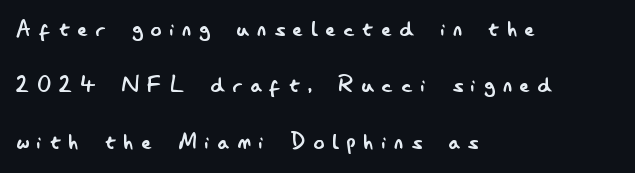
The image shows 27 px text type, upright; set left-aligned, loose line spacing (2.09x), unusually wide letter spacing (+0.3 em), not underlined.
